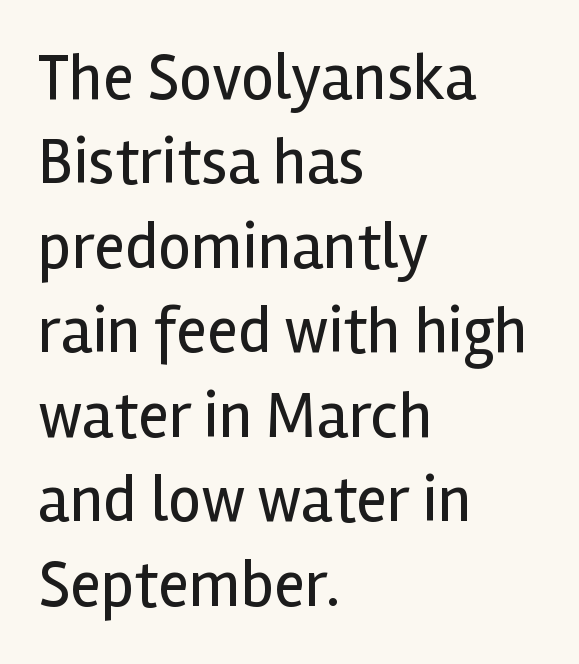
Q: Is the text bold? A: No.
Q: Is the text italic (slanted)? A: No, it is upright.
Q: Is the typeface a serif or a sans-serif typeface? A: Sans-serif.
Q: Is the text underlined? A: No.
Q: How is the paragraph aligned? A: Left-aligned.
Q: Is the spacing between letters normal or unusually wide? A: Normal.
Q: Is the spacing between lines tight, normal or loose? A: Normal.
Q: Width (condensed, normal, or wide)? A: Normal.
Q: x-height? A: Medium.
Q: Monospaced? A: No.
